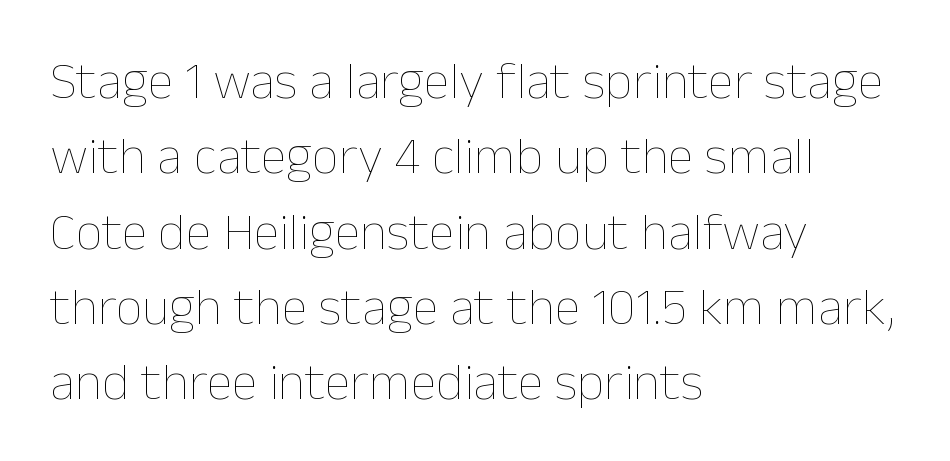
Q: Is the text bold? A: No.
Q: Is the text italic (slanted)? A: No, it is upright.
Q: Is the text underlined? A: No.
Q: How is the paragraph aligned? A: Left-aligned.
Q: Is the spacing between letters normal or unusually wide? A: Normal.
Q: Is the spacing between lines tight, normal or loose? A: Normal.
Q: Width (condensed, normal, or wide)? A: Normal.
Q: Stroke contrast? A: Low.
Q: x-height? A: Medium.
Q: Monospaced? A: No.
